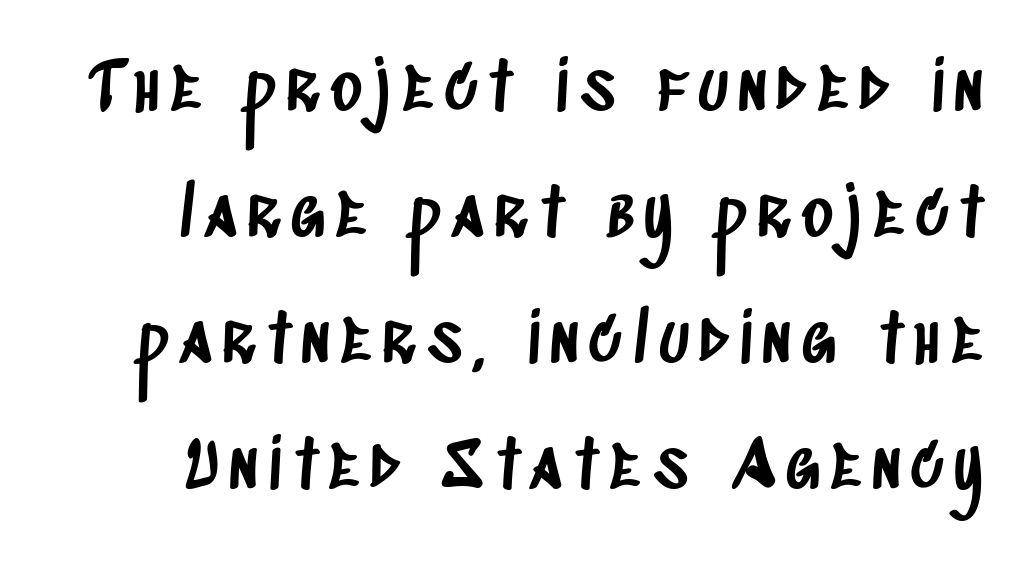
{"serif": "no", "width": "condensed", "stroke_contrast": "low", "x_height": "large", "monospaced": "no", "underline": "no", "line_spacing_ratio": 1.88, "glyph_px": 67}
